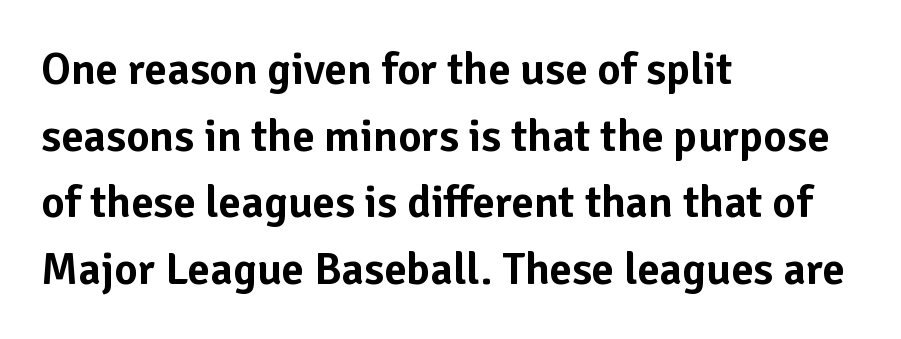
Q: Is the text italic (slanted)? A: No, it is upright.
Q: Is the typeface a serif or a sans-serif typeface? A: Sans-serif.
Q: Is the text underlined? A: No.
Q: How is the paragraph aligned? A: Left-aligned.
Q: Is the spacing between letters normal or unusually wide? A: Normal.
Q: Is the spacing between lines tight, normal or loose? A: Normal.
Q: Width (condensed, normal, or wide)? A: Normal.
Q: Stroke contrast? A: Low.
Q: x-height? A: Medium.
Q: Monospaced? A: No.
